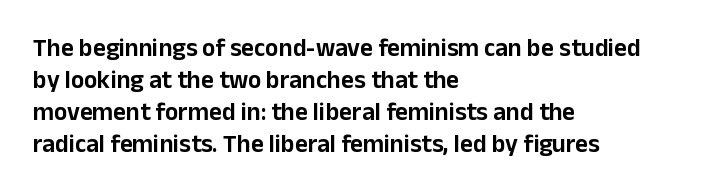
Summary of vertical rhythm: regular, with standard interline spacing. The string is rendered with underlining switched off. This rendering uses left alignment, leaving the right contour irregular. The lettering stays uniformly vertical, giving the passage a roman look. The horizontal fit of the characters is conventional and even.
